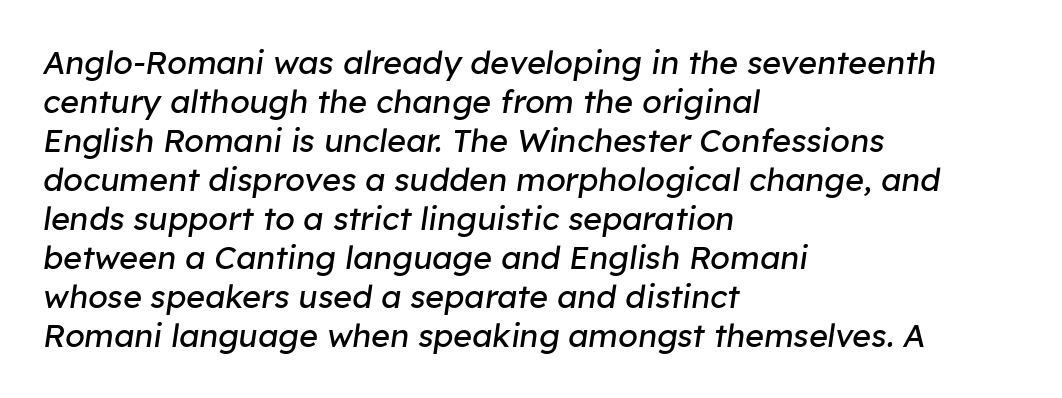
The image shows 32 px regular-weight type, italic (leaning right); set left-aligned, line spacing 1.22x, normal letter spacing, not underlined; low stroke contrast and a medium x-height.
